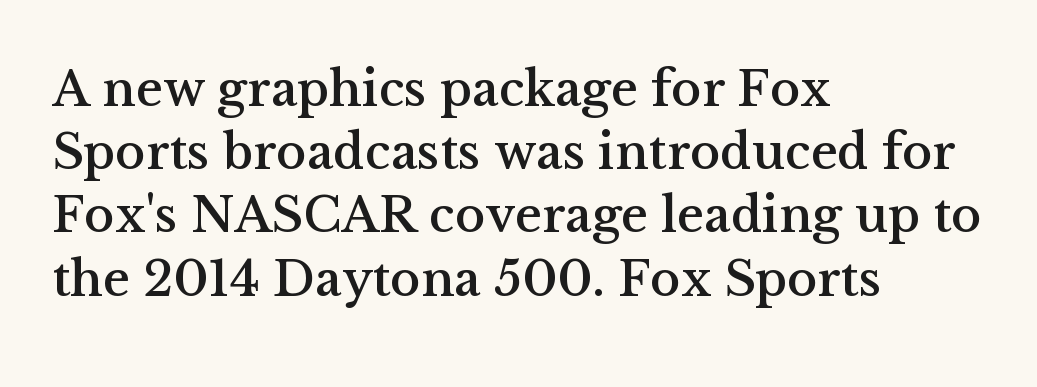
This sample uses plain, unmodified letter spacing. Note the varied advance widths — an 'i' is clearly narrower than an 'm'. Descenders hang freely into open space. The type family on display is of the serif kind. The text block is weighted toward the left margin, trailing off unevenly rightward.
